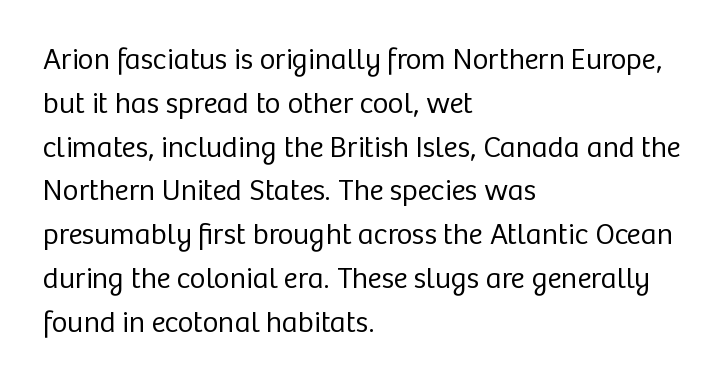
{"serif": "no", "italic": "no", "bold": "no", "weight": "regular", "width": "normal", "stroke_contrast": "low", "x_height": "medium", "monospaced": "no", "underline": "no", "align": "left", "line_spacing": "normal", "line_spacing_ratio": 1.46, "letter_spacing": "normal", "letter_spacing_em": 0.0, "glyph_px": 30}
